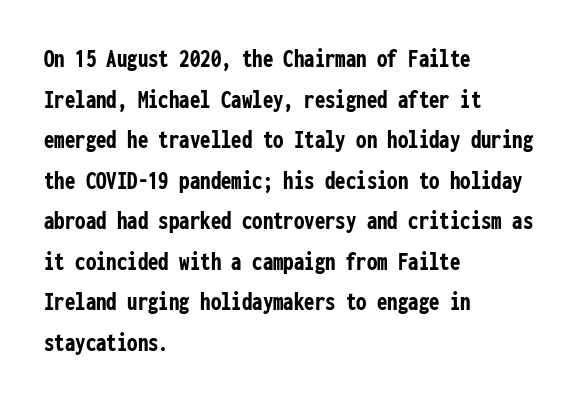
{"italic": "no", "bold": "yes", "underline": "no", "align": "left", "line_spacing": "normal", "line_spacing_ratio": 1.56, "letter_spacing": "normal", "letter_spacing_em": 0.0, "glyph_px": 26}
